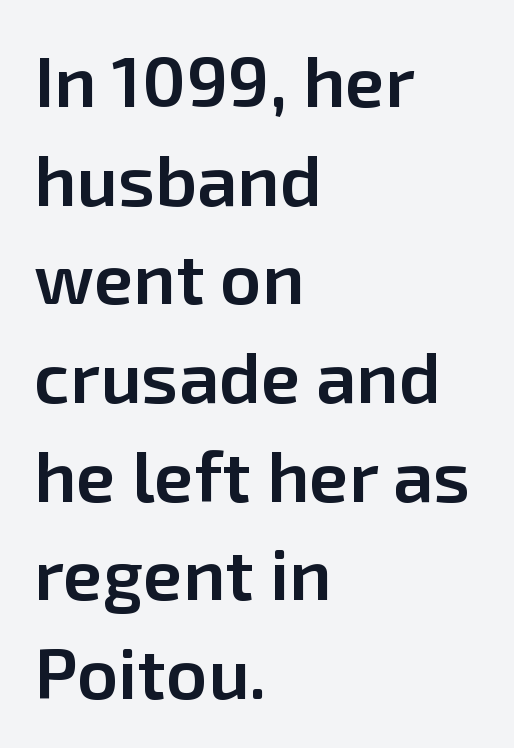
The designer went with a sans here, leaving each stem footless. Regular leading. Inter-character spacing is left at the font's built-in metrics. The ragged edge is on the right, which tells us the setting is flush left.
